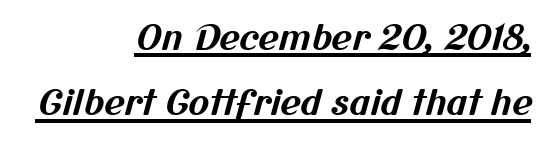
Q: Is the text bold? A: Yes.
Q: Is the typeface a serif or a sans-serif typeface? A: Sans-serif.
Q: Is the text underlined? A: Yes.
Q: How is the paragraph aligned? A: Right-aligned.
Q: Is the spacing between letters normal or unusually wide? A: Normal.
Q: Width (condensed, normal, or wide)? A: Normal.
Q: Stroke contrast? A: Medium.
Q: x-height? A: Medium.
Q: Monospaced? A: No.
